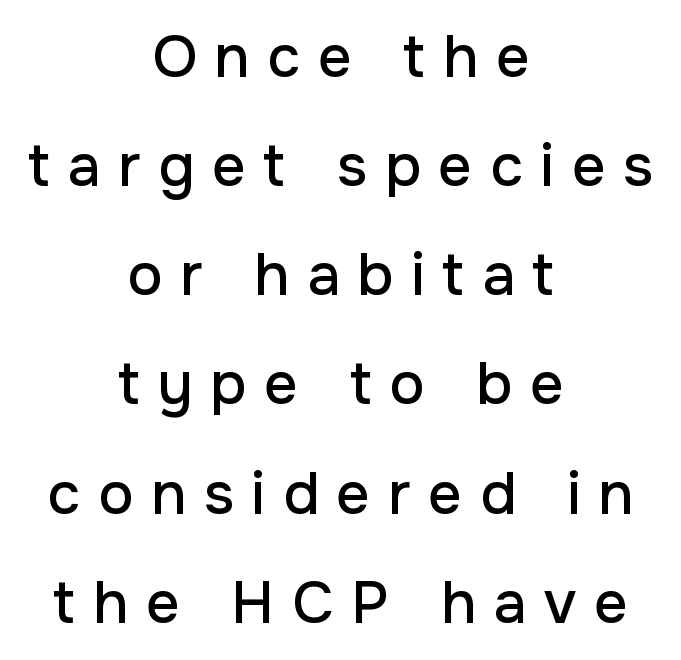
{"serif": "no", "italic": "no", "width": "normal", "stroke_contrast": "low", "x_height": "medium", "monospaced": "no", "underline": "no", "align": "center", "line_spacing_ratio": 1.85, "letter_spacing": "wide", "letter_spacing_em": 0.3, "glyph_px": 59}
